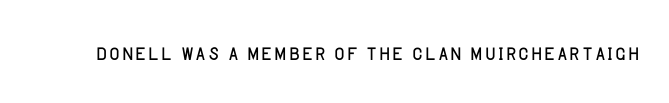
{"serif": "no", "italic": "no", "bold": "no", "weight": "light", "width": "normal", "stroke_contrast": "low", "x_height": "large", "monospaced": "no", "underline": "no", "letter_spacing": "normal", "letter_spacing_em": 0.0, "glyph_px": 28}
